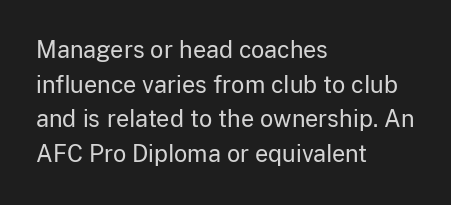
The image shows 23 px text type, upright; set left-aligned, normal line spacing (1.51x), normal letter spacing, not underlined.
